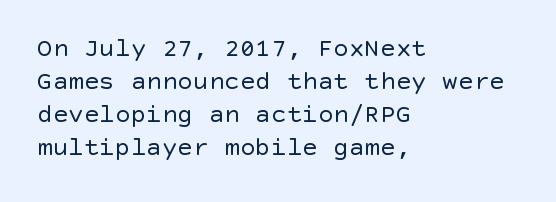
Q: Is the text bold? A: No.
Q: Is the text italic (slanted)? A: No, it is upright.
Q: Is the text underlined? A: No.
Q: How is the paragraph aligned? A: Left-aligned.
Q: Is the spacing between letters normal or unusually wide? A: Normal.
Q: Is the spacing between lines tight, normal or loose? A: Normal.
